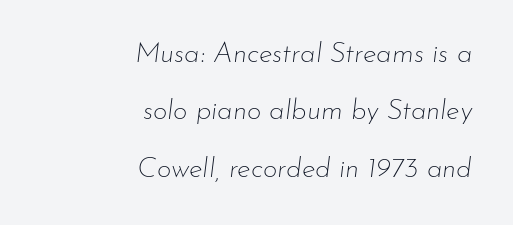
Q: Is the text bold? A: No.
Q: Is the text italic (slanted)? A: Yes, it leans right by about 7 degrees.
Q: Is the text underlined? A: No.
Q: How is the paragraph aligned? A: Right-aligned.
Q: Is the spacing between letters normal or unusually wide? A: Normal.
Q: Is the spacing between lines tight, normal or loose? A: Loose.
Q: Width (condensed, normal, or wide)? A: Normal.
Q: Stroke contrast? A: Low.
Q: x-height? A: Small.
Q: Monospaced? A: No.
